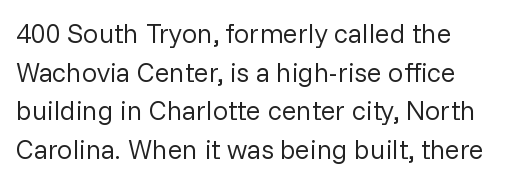
Q: Is the text bold? A: No.
Q: Is the text italic (slanted)? A: No, it is upright.
Q: Is the text underlined? A: No.
Q: How is the paragraph aligned? A: Left-aligned.
Q: Is the spacing between letters normal or unusually wide? A: Normal.
Q: Is the spacing between lines tight, normal or loose? A: Normal.
